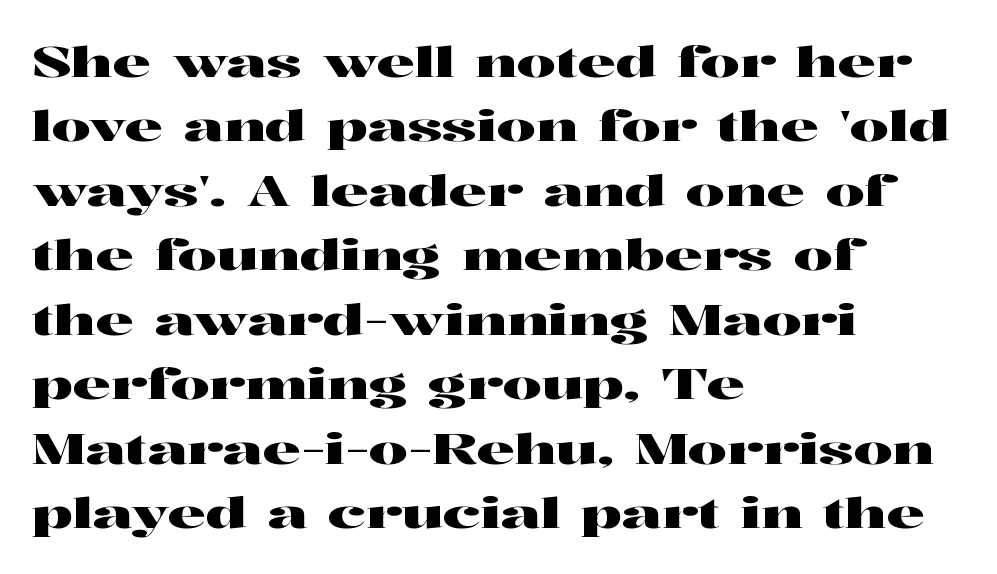
The lettering stays uniformly vertical, giving the passage a roman look. You can tell from the footed stems that serif type was used. The passage shown has conventional tracking throughout. The space between consecutive lines is moderate. Varying glyph widths throughout — classic text-font behaviour. Left-aligned paragraph, ragged on the right.
